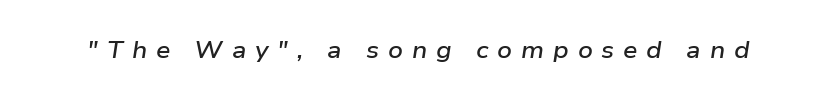
Italic: yes, the glyphs are oblique. What weight is shown? A semibold, between regular and bold. Honestly, there is no underline to notice here at all. Loose tracking; the words dissolve into strings of separated letters.
